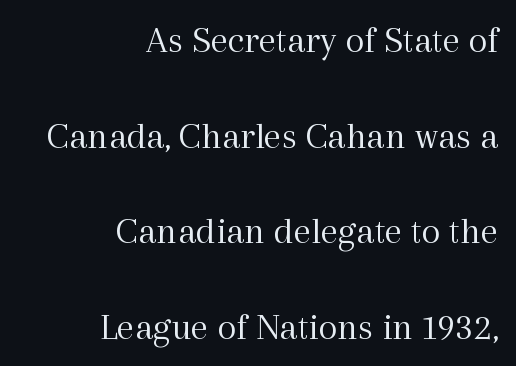
{"serif": "yes", "italic": "no", "bold": "no", "weight": "light", "width": "normal", "x_height": "medium", "monospaced": "no", "underline": "no", "align": "right", "line_spacing": "loose", "line_spacing_ratio": 2.45, "letter_spacing": "normal", "letter_spacing_em": 0.0, "glyph_px": 39}
